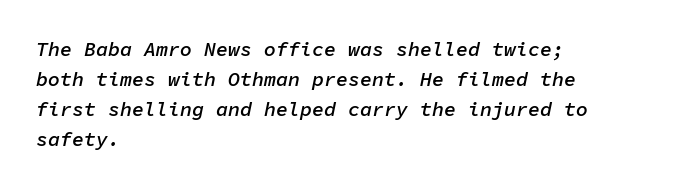
Q: Is the text bold? A: Semi-bold.
Q: Is the text italic (slanted)? A: Yes, it leans right by about 11 degrees.
Q: Is the text underlined? A: No.
Q: How is the paragraph aligned? A: Left-aligned.
Q: Is the spacing between letters normal or unusually wide? A: Normal.
Q: Is the spacing between lines tight, normal or loose? A: Normal.
